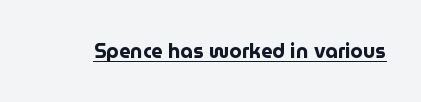
{"italic": "no", "bold": "yes", "underline": "yes", "letter_spacing": "normal", "letter_spacing_em": 0.0, "glyph_px": 20}
